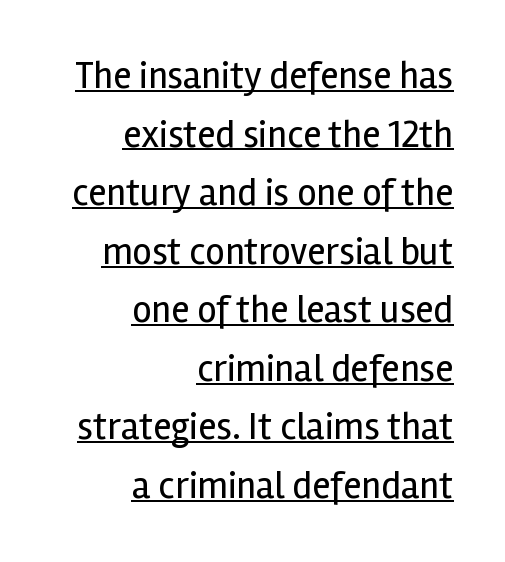
{"serif": "no", "italic": "no", "bold": "no", "weight": "regular", "width": "normal", "x_height": "medium", "monospaced": "no", "underline": "yes", "align": "right", "line_spacing": "normal", "line_spacing_ratio": 1.54, "letter_spacing": "normal", "letter_spacing_em": 0.0, "glyph_px": 38}
